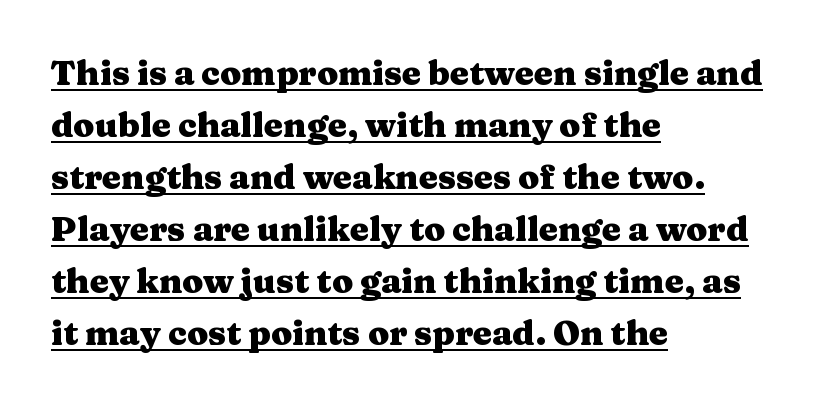
The image shows 34 px heavy, wide serif type, upright; set left-aligned, normal line spacing (1.53x), normal letter spacing, underlined; medium stroke contrast and a medium x-height.
